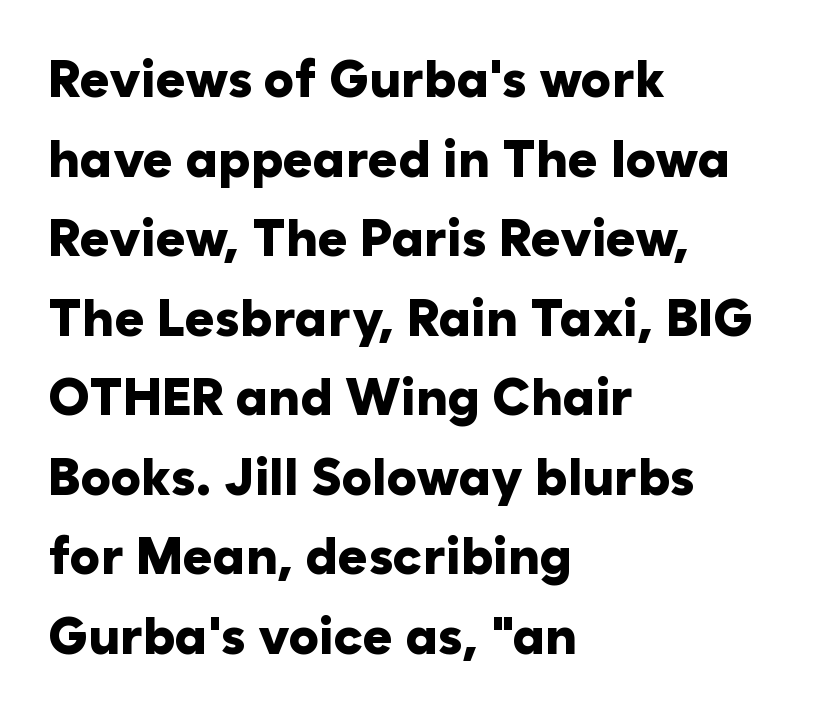
Q: Is the text bold? A: Yes.
Q: Is the text italic (slanted)? A: No, it is upright.
Q: Is the typeface a serif or a sans-serif typeface? A: Sans-serif.
Q: Is the text underlined? A: No.
Q: How is the paragraph aligned? A: Left-aligned.
Q: Is the spacing between letters normal or unusually wide? A: Normal.
Q: Is the spacing between lines tight, normal or loose? A: Normal.
Q: Width (condensed, normal, or wide)? A: Normal.
Q: Stroke contrast? A: Low.
Q: x-height? A: Medium.
Q: Monospaced? A: No.
